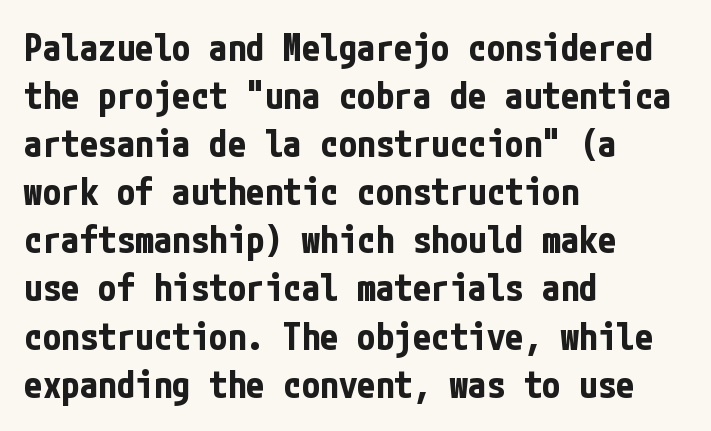
{"serif": "no", "italic": "no", "bold": "yes", "weight": "bold", "width": "condensed", "stroke_contrast": "low", "x_height": "medium", "underline": "no", "align": "left", "line_spacing": "normal", "line_spacing_ratio": 1.3, "letter_spacing": "normal", "letter_spacing_em": 0.0, "glyph_px": 37}
